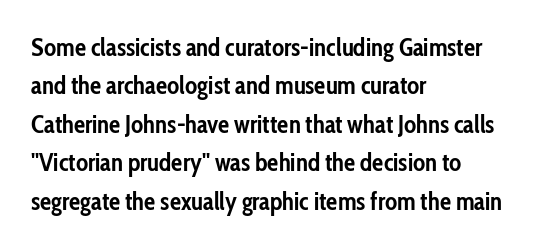
Here the glyphs are tracked normally, forming tight word shapes. Does the weight exceed regular? Yes, all the way to bold. The text block is weighted toward the left margin, trailing off unevenly rightward. Style check: upright. Notice how descenders clear the ascenders below comfortably — that's standard leading. Glance below the letters and you will spot only blank space.
